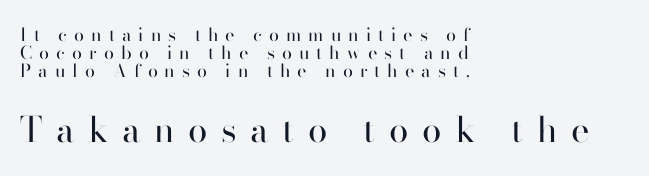
Q: Is the text bold? A: No.
Q: Is the text italic (slanted)? A: No, it is upright.
Q: Is the typeface a serif or a sans-serif typeface? A: Sans-serif.
Q: Is the text underlined? A: No.
Q: How is the paragraph aligned? A: Left-aligned.
Q: Is the spacing between letters normal or unusually wide? A: Unusually wide.
Q: Is the spacing between lines tight, normal or loose? A: Tight.
Q: Which block of text is set in a larger size, the first (top) or the second (bottom)? A: The second (bottom) one.
Q: Width (condensed, normal, or wide)? A: Normal.
Q: Stroke contrast? A: High.
Q: x-height? A: Small.
Q: Monospaced? A: No.
